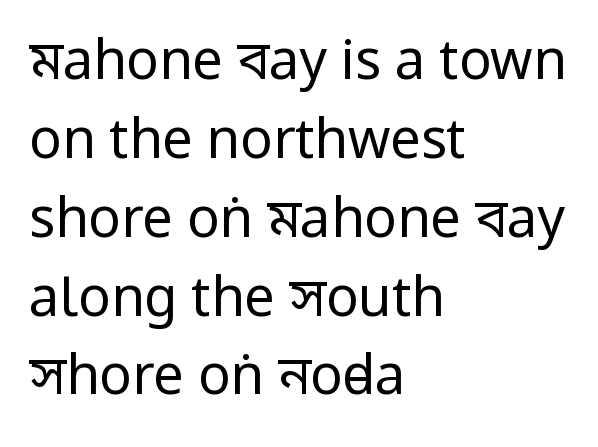
Q: Is the text bold? A: No.
Q: Is the text italic (slanted)? A: No, it is upright.
Q: Is the typeface a serif or a sans-serif typeface? A: Sans-serif.
Q: Is the text underlined? A: No.
Q: How is the paragraph aligned? A: Left-aligned.
Q: Is the spacing between letters normal or unusually wide? A: Normal.
Q: Is the spacing between lines tight, normal or loose? A: Normal.
Q: Width (condensed, normal, or wide)? A: Condensed.
Q: Stroke contrast? A: Low.
Q: x-height? A: Large.
Q: Monospaced? A: No.
